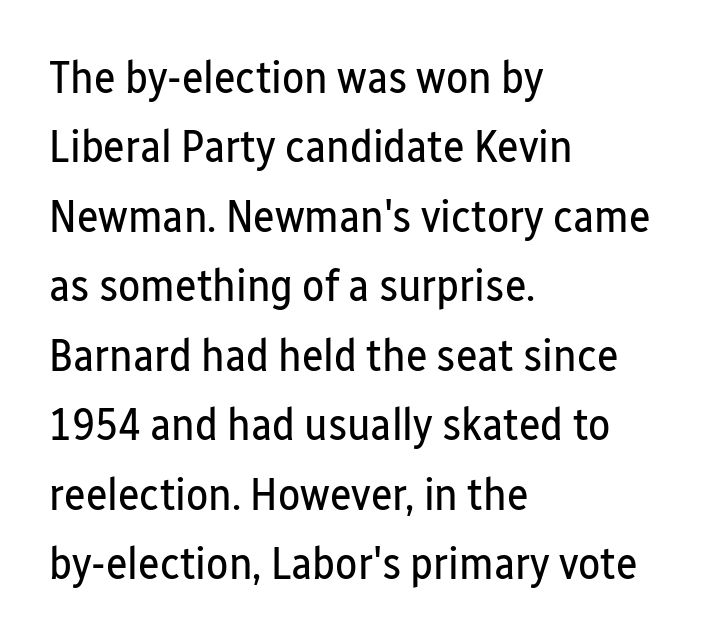
Q: Is the text bold? A: No.
Q: Is the text italic (slanted)? A: No, it is upright.
Q: Is the typeface a serif or a sans-serif typeface? A: Sans-serif.
Q: Is the text underlined? A: No.
Q: How is the paragraph aligned? A: Left-aligned.
Q: Is the spacing between letters normal or unusually wide? A: Normal.
Q: Is the spacing between lines tight, normal or loose? A: Normal.
Q: Width (condensed, normal, or wide)? A: Condensed.
Q: Stroke contrast? A: Low.
Q: x-height? A: Medium.
Q: Monospaced? A: No.
